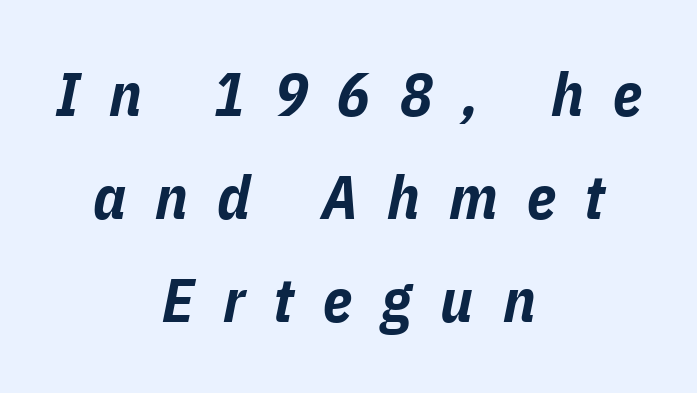
The image shows 61 px bold, condensed type, italic (leaning right); set centered, normal line spacing (1.69x), unusually wide letter spacing (+0.48 em), not underlined; low stroke contrast and a medium x-height.
